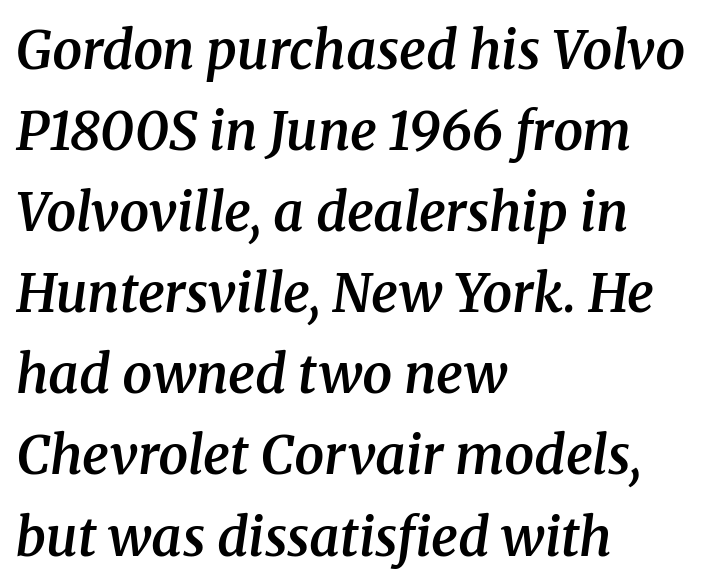
Q: Is the text bold? A: Semi-bold.
Q: Is the text italic (slanted)? A: Yes, it leans right by about 8 degrees.
Q: Is the typeface a serif or a sans-serif typeface? A: Serif.
Q: Is the text underlined? A: No.
Q: How is the paragraph aligned? A: Left-aligned.
Q: Is the spacing between letters normal or unusually wide? A: Normal.
Q: Is the spacing between lines tight, normal or loose? A: Normal.
Q: Width (condensed, normal, or wide)? A: Normal.
Q: Stroke contrast? A: Medium.
Q: x-height? A: Medium.
Q: Monospaced? A: No.
